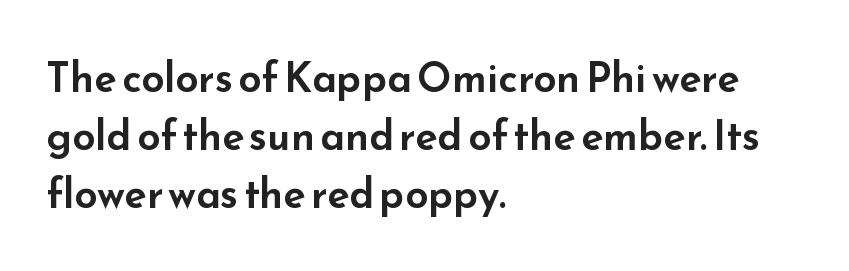
Q: Is the text italic (slanted)? A: No, it is upright.
Q: Is the typeface a serif or a sans-serif typeface? A: Sans-serif.
Q: Is the text underlined? A: No.
Q: How is the paragraph aligned? A: Left-aligned.
Q: Is the spacing between letters normal or unusually wide? A: Normal.
Q: Is the spacing between lines tight, normal or loose? A: Normal.
Q: Width (condensed, normal, or wide)? A: Wide.
Q: Stroke contrast? A: Low.
Q: x-height? A: Small.
Q: Monospaced? A: No.
